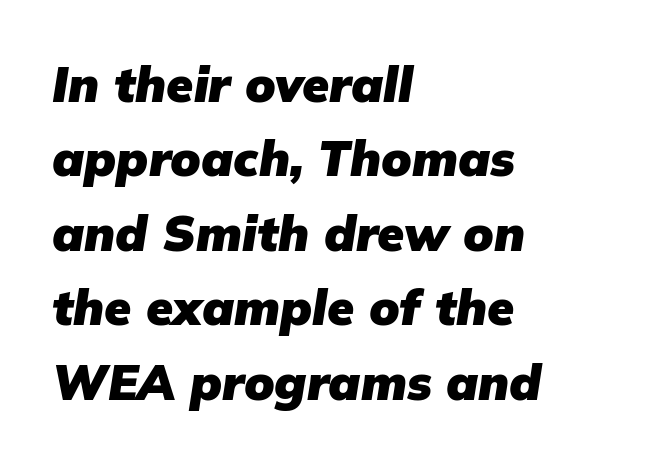
The foot of each line stays bare and open. The glyphs have the mass of a bold cut. The rendering anchors every line to the left-hand side. The letters advance in unequal steps, a hallmark of proportional type. Observe the ordinary spacing: letters are neighbours, not strangers.
